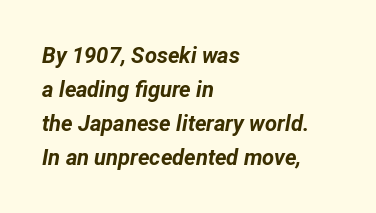
{"italic": "yes", "lean": "right", "slant_degrees": 12, "bold": "yes", "underline": "no", "align": "left", "line_spacing": "normal", "line_spacing_ratio": 1.54, "letter_spacing": "normal", "letter_spacing_em": 0.0, "glyph_px": 22}
